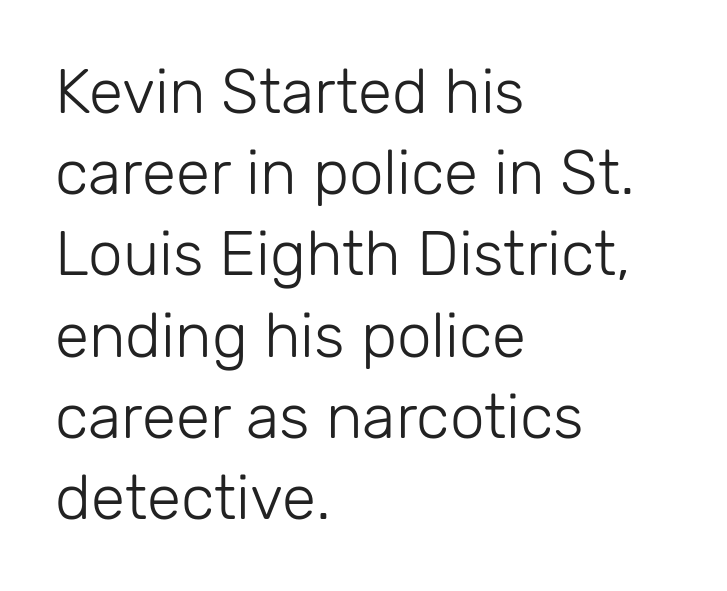
Q: Is the text bold? A: No.
Q: Is the text italic (slanted)? A: No, it is upright.
Q: Is the typeface a serif or a sans-serif typeface? A: Sans-serif.
Q: Is the text underlined? A: No.
Q: How is the paragraph aligned? A: Left-aligned.
Q: Is the spacing between letters normal or unusually wide? A: Normal.
Q: Is the spacing between lines tight, normal or loose? A: Normal.
Q: Width (condensed, normal, or wide)? A: Normal.
Q: Stroke contrast? A: Low.
Q: x-height? A: Medium.
Q: Monospaced? A: No.
